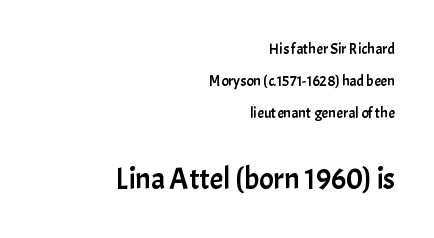
Q: Is the text italic (slanted)? A: No, it is upright.
Q: Is the typeface a serif or a sans-serif typeface? A: Sans-serif.
Q: Is the text underlined? A: No.
Q: How is the paragraph aligned? A: Right-aligned.
Q: Is the spacing between letters normal or unusually wide? A: Normal.
Q: Is the spacing between lines tight, normal or loose? A: Loose.
Q: Which block of text is set in a larger size, the first (top) or the second (bottom)? A: The second (bottom) one.
Q: Width (condensed, normal, or wide)? A: Normal.
Q: Stroke contrast? A: Low.
Q: x-height? A: Medium.
Q: Monospaced? A: No.
